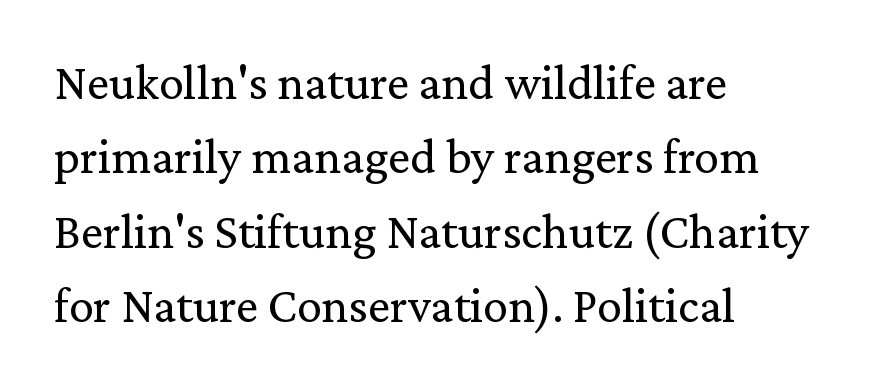
Q: Is the text bold? A: No.
Q: Is the text italic (slanted)? A: No, it is upright.
Q: Is the typeface a serif or a sans-serif typeface? A: Serif.
Q: Is the text underlined? A: No.
Q: How is the paragraph aligned? A: Left-aligned.
Q: Is the spacing between letters normal or unusually wide? A: Normal.
Q: Is the spacing between lines tight, normal or loose? A: Normal.
Q: Width (condensed, normal, or wide)? A: Normal.
Q: Stroke contrast? A: Low.
Q: x-height? A: Medium.
Q: Monospaced? A: No.
